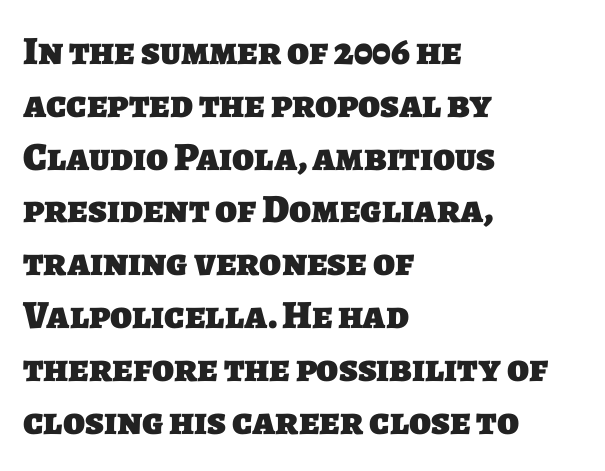
The image shows 40 px heavy sans-serif type; set left-aligned, normal line spacing (1.32x), normal letter spacing, not underlined; low stroke contrast and a large x-height.
